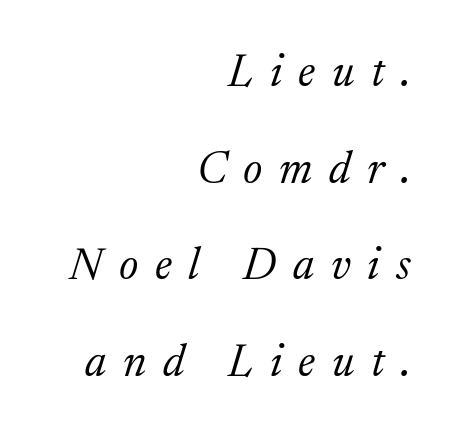
Letters rest on an invisible, unmarked baseline. Varying glyph widths throughout — classic text-font behaviour. The designer dialed line spacing up above the default. The strokes are not fattened; the text isn't bold.
